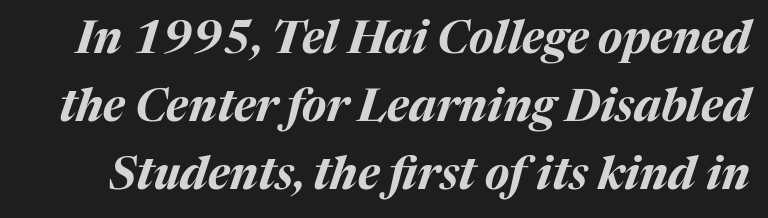
The image shows 45 px bold type, italic (leaning right); set normal line spacing (1.51x), normal letter spacing, not underlined; medium stroke contrast and a medium x-height.
